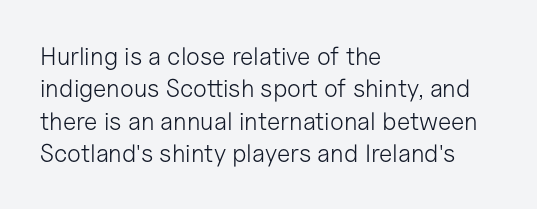
The words here are not underlined. Whoever set this chose a conventional vertical rhythm. Honestly, the letter spacing is just normal — you wouldn't notice it. Tall strokes in this sample are plumb rather than angled. Compared with a centered layout, this one pins lines to the left instead. The weight tops out at a normal text grade.
